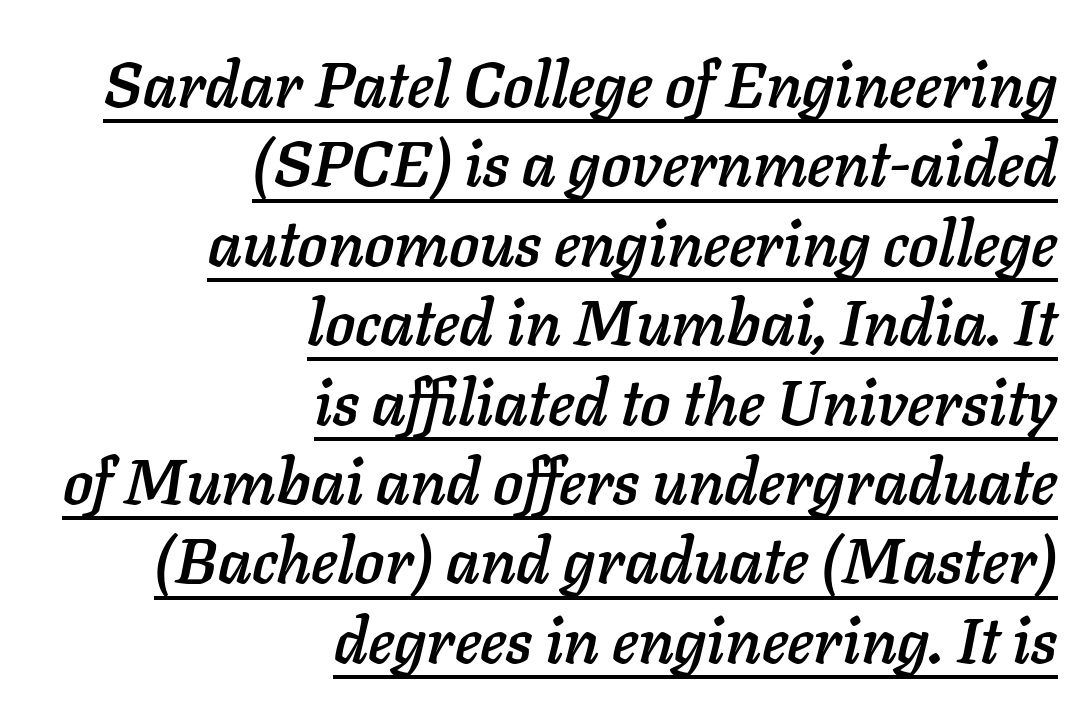
Q: Is the text italic (slanted)? A: Yes, it leans right by about 11 degrees.
Q: Is the text underlined? A: Yes.
Q: How is the paragraph aligned? A: Right-aligned.
Q: Is the spacing between letters normal or unusually wide? A: Normal.
Q: Is the spacing between lines tight, normal or loose? A: Normal.
Q: Width (condensed, normal, or wide)? A: Normal.
Q: Stroke contrast? A: Low.
Q: x-height? A: Medium.
Q: Monospaced? A: No.
